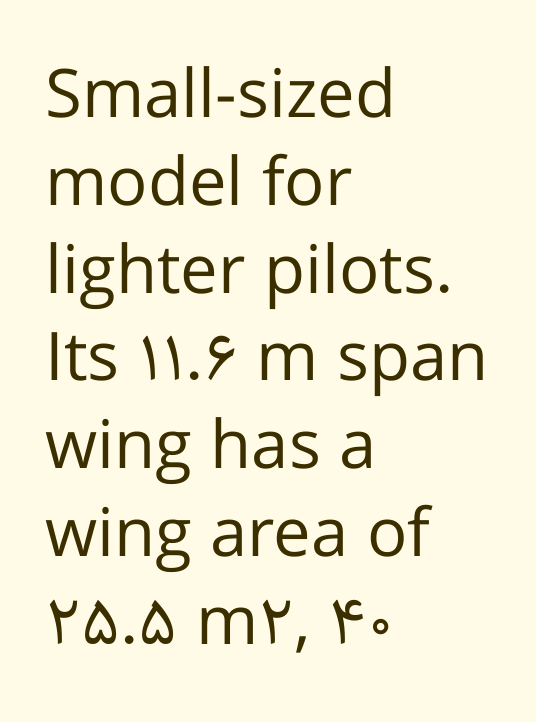
Bold? No — there's no thickening of the strokes. A student would call this left alignment; a typographer would say flush left, rag right. Look at the bottom of the vertical strokes: they stop flat, with no serifs. If you measured baseline to baseline, you'd find a middling distance. Students, note that the glyphs here touch the page at normal intervals. This is the regular roman posture of the typeface.
